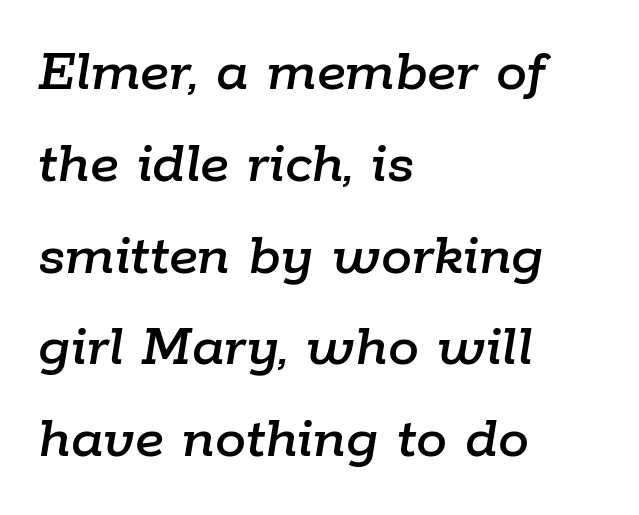
{"italic": "yes", "lean": "right", "slant_degrees": 9, "width": "normal", "stroke_contrast": "low", "x_height": "medium", "monospaced": "no", "underline": "no", "align": "left", "line_spacing": "normal", "line_spacing_ratio": 1.48, "letter_spacing": "normal", "letter_spacing_em": 0.0, "glyph_px": 62}
